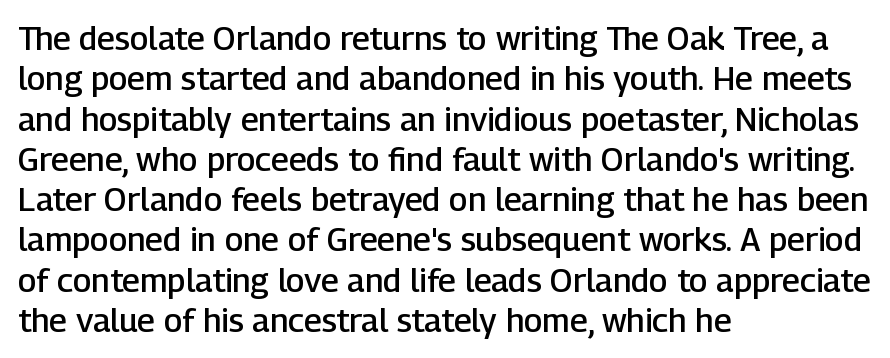
In CSS terms this would be text-align: left. Students, note that the glyphs here touch the page at normal intervals. Notice the strokes are somewhat thickened but not fully heavy: this is a semibold. I'd call this a sans setting — the letters go barefoot.
